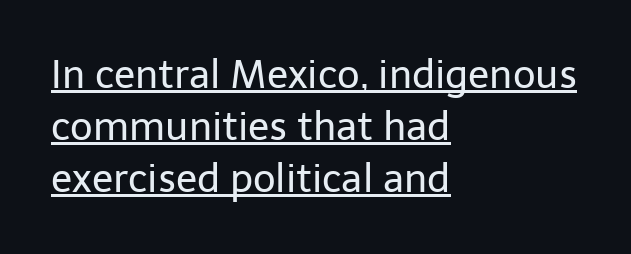
{"serif": "no", "italic": "no", "bold": "no", "weight": "regular", "width": "normal", "stroke_contrast": "low", "x_height": "medium", "monospaced": "no", "underline": "yes", "align": "left", "line_spacing": "normal", "line_spacing_ratio": 1.33, "letter_spacing": "normal", "letter_spacing_em": 0.0, "glyph_px": 39}
